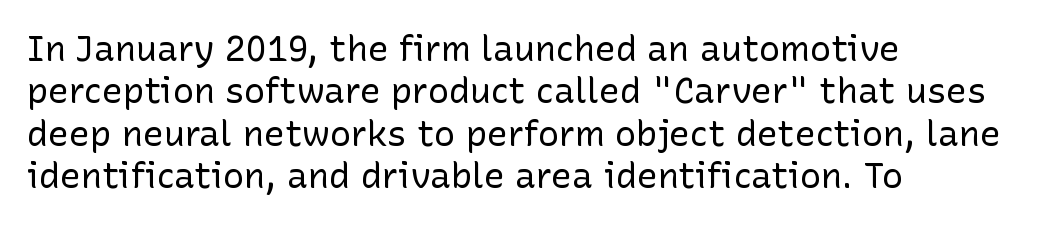
This sample uses plain, unmodified letter spacing. The passage is arranged the way most books set body copy — flush left. Weight: in the light-to-regular range. A typesetter would call this proportional, since set widths differ per character. Vertical strokes here are truly vertical. Nothing sits at the stroke ends, so this counts as sans-serif.
